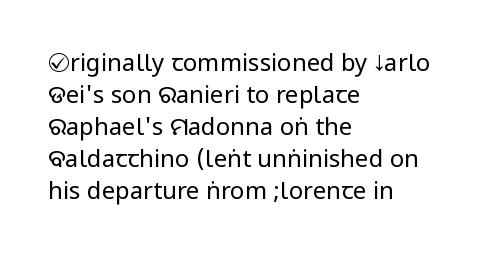
Q: Is the text bold? A: No.
Q: Is the text italic (slanted)? A: No, it is upright.
Q: Is the text underlined? A: No.
Q: How is the paragraph aligned? A: Left-aligned.
Q: Is the spacing between letters normal or unusually wide? A: Normal.
Q: Is the spacing between lines tight, normal or loose? A: Normal.
